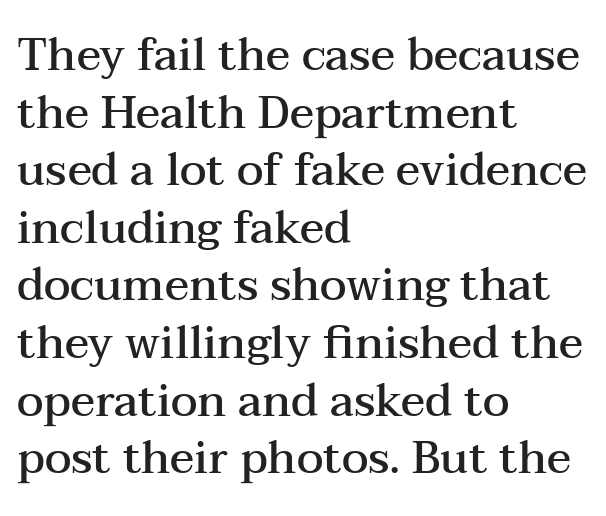
Vertical spacing — default. Words appear dense and cohesive because spacing is normal. The baseline area is clear. Observe the serifs anchoring each vertical stroke in this sample. Here the designer chose a conventional face with non-uniform glyph widths. Strokes here are thickened, but only to semibold level.
